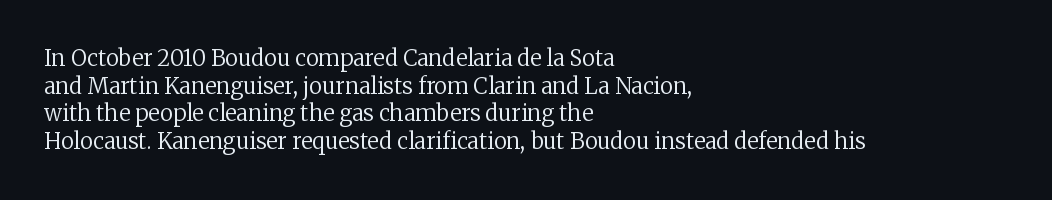
The image shows 22 px text type, upright; set left-aligned, normal line spacing (1.26x), normal letter spacing, not underlined.
